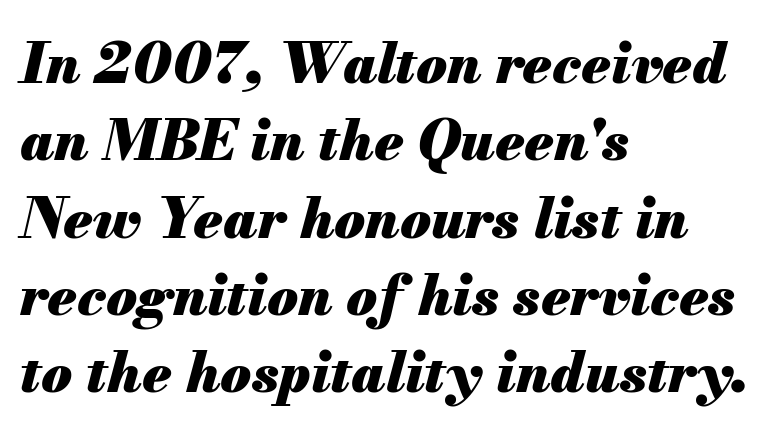
Q: Is the text bold? A: Yes.
Q: Is the text italic (slanted)? A: Yes, it leans right by about 13 degrees.
Q: Is the text underlined? A: No.
Q: How is the paragraph aligned? A: Left-aligned.
Q: Is the spacing between letters normal or unusually wide? A: Normal.
Q: Is the spacing between lines tight, normal or loose? A: Normal.
Q: Width (condensed, normal, or wide)? A: Normal.
Q: Stroke contrast? A: Medium.
Q: x-height? A: Small.
Q: Monospaced? A: No.
